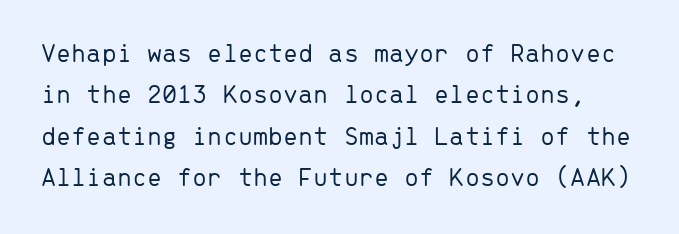
The image shows 27 px text type, upright; set normal line spacing (1.53x), normal letter spacing, not underlined.
